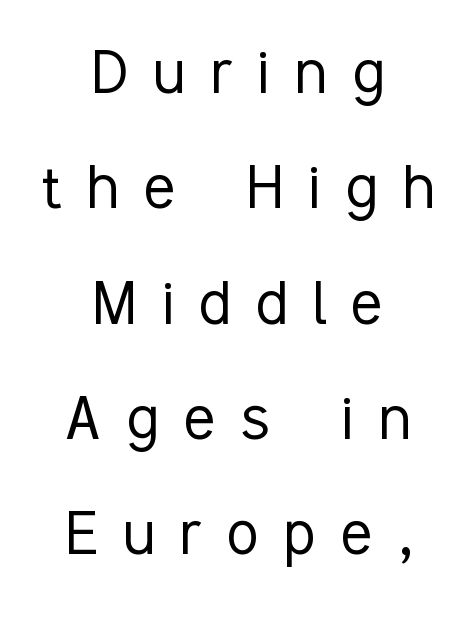
The image shows 73 px light, condensed sans-serif type, upright; set centered, normal line spacing (1.58x), unusually wide letter spacing (+0.35 em), not underlined; low stroke contrast and a medium x-height.
